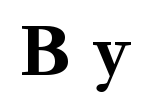
A typesetter would call this proportional, since set widths differ per character. How heavy is the stroke? Heavy — this is a bold. Tracking here is generous; glyphs stand well apart from one another. The type sits square on the baseline with zero lean. Stroke terminals: seriffed. Check the space under the baseline: it is left empty.
